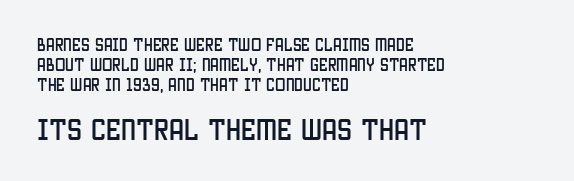
The image shows 24 px text type, upright; set left-aligned, normal line spacing (1.43x), normal letter spacing, not underlined; the second (bottom) block is 1.71x larger.
